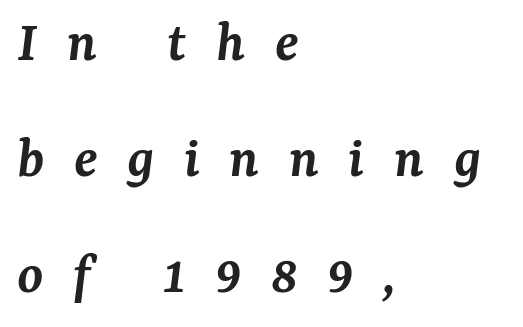
Little horizontal feet cap the strokes, marking this as serif type. Here the glyphs are tracked loosely, breaking word shapes into spaced letters. Students, this is semibold: more ink than regular, less than bold. The letters advance in unequal steps, a hallmark of proportional type.
